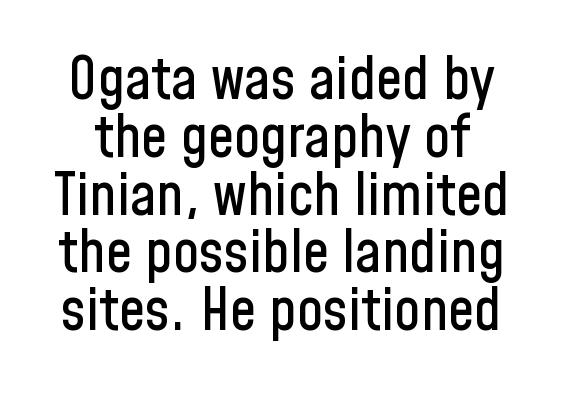
Q: Is the text italic (slanted)? A: No, it is upright.
Q: Is the typeface a serif or a sans-serif typeface? A: Sans-serif.
Q: Is the text underlined? A: No.
Q: Is the spacing between letters normal or unusually wide? A: Normal.
Q: Is the spacing between lines tight, normal or loose? A: Tight.
Q: Width (condensed, normal, or wide)? A: Condensed.
Q: Stroke contrast? A: Low.
Q: x-height? A: Medium.
Q: Monospaced? A: No.
